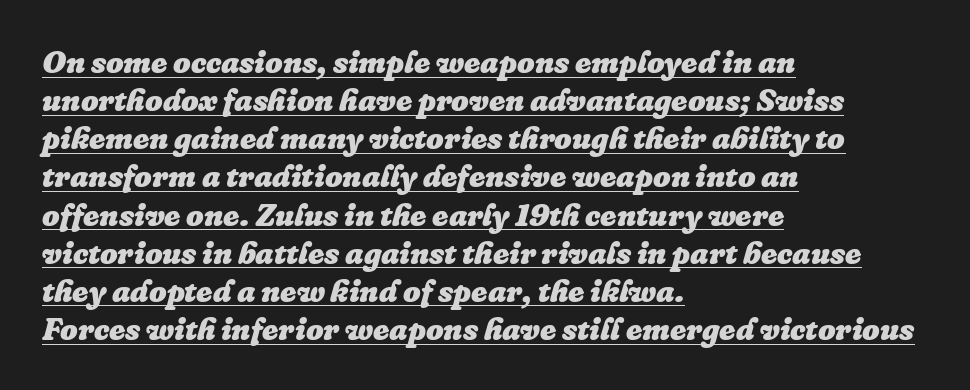
The characters look thick and weighty, a clear bold. Spacing between characters is what you'd get straight out of the box. Descenders here cross a horizontal rule under the line. Casual observation: everything's shoved over to the left.
